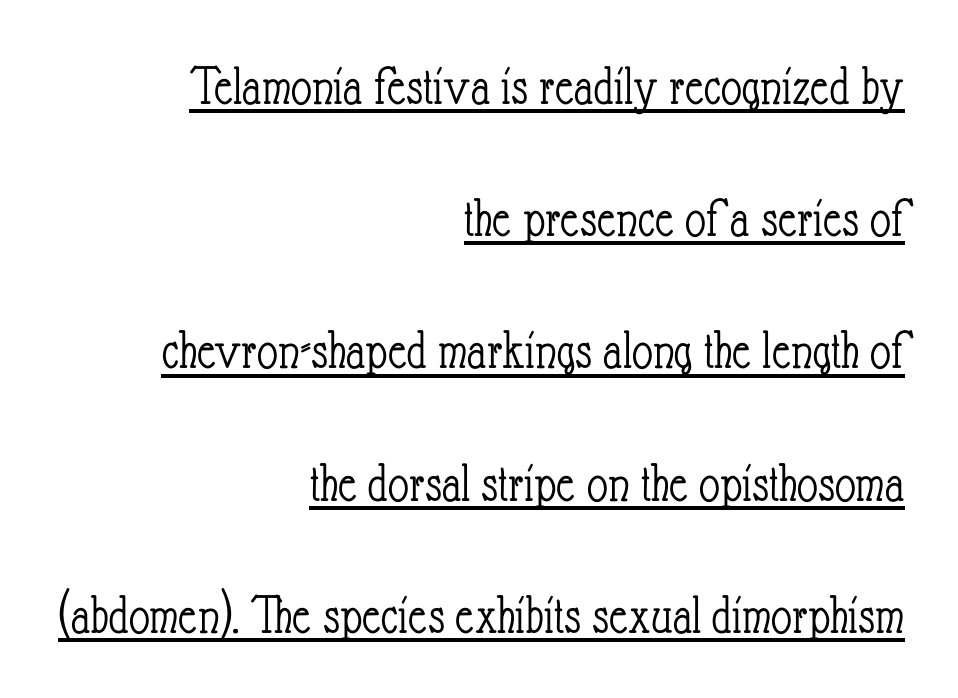
The image shows 57 px light, condensed type, upright; set right-aligned, loose line spacing (2.32x), normal letter spacing, underlined; low stroke contrast and a small x-height.
